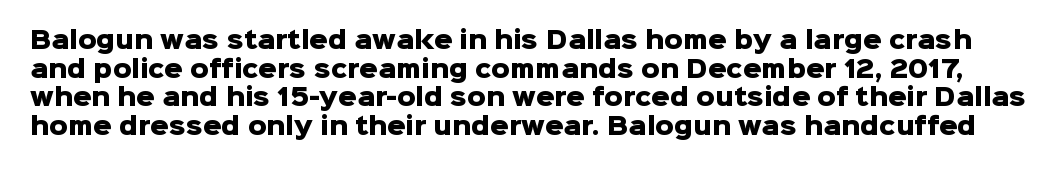
The strokes are fattened all the way to bold. Standard letterfit; no display-style spreading of the glyphs. Unlike italic type, these characters show no tilt at all. Descenders hang freely into open space.
